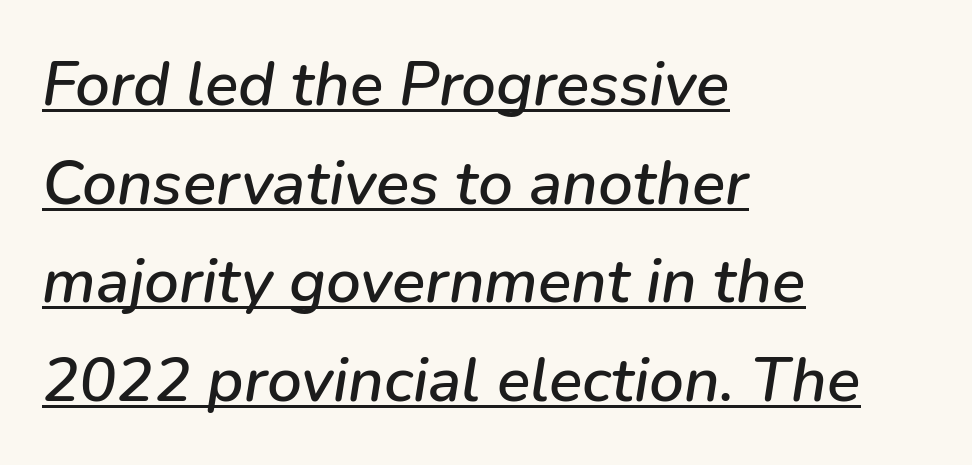
{"italic": "yes", "lean": "right", "slant_degrees": 9, "width": "normal", "stroke_contrast": "low", "x_height": "medium", "monospaced": "no", "underline": "yes", "align": "left", "line_spacing": "normal", "line_spacing_ratio": 1.59, "letter_spacing": "normal", "letter_spacing_em": 0.0, "glyph_px": 62}
